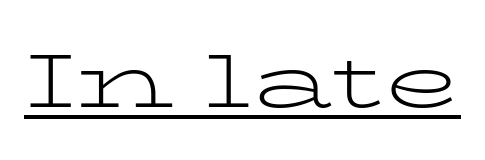
{"serif": "yes", "italic": "no", "bold": "no", "weight": "light", "width": "wide", "stroke_contrast": "low", "x_height": "medium", "monospaced": "no", "underline": "yes", "letter_spacing": "normal", "letter_spacing_em": 0.0, "glyph_px": 77}
